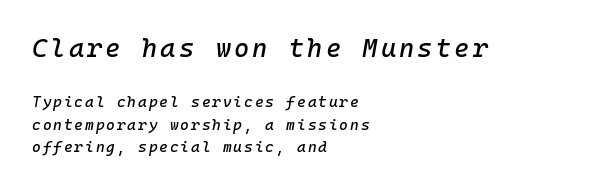
The passage is arranged the way most books set body copy — flush left. Typesetter's note — upper block bumped up in size, lower block left smaller. Descender tails drop into unmarked territory. Normally led — the rows are evenly, conventionally spaced. Compared with ordinary roman type, these characters are visibly tilted.
